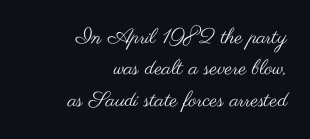
Q: Is the text bold? A: No.
Q: Is the text italic (slanted)? A: Yes.
Q: Is the text underlined? A: No.
Q: How is the paragraph aligned? A: Right-aligned.
Q: Is the spacing between letters normal or unusually wide? A: Normal.
Q: Is the spacing between lines tight, normal or loose? A: Normal.
